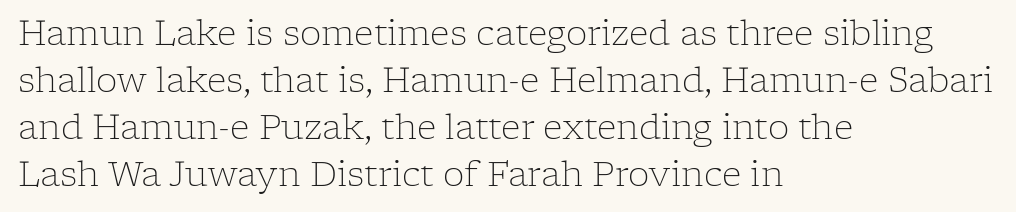
The image shows 34 px light serif type, upright; set left-aligned, normal line spacing (1.38x), normal letter spacing, not underlined; low stroke contrast and a medium x-height.
